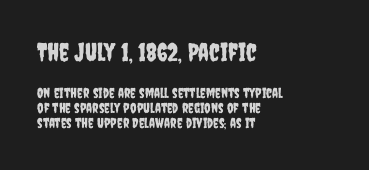
Q: Is the text italic (slanted)? A: No, it is upright.
Q: Is the text underlined? A: No.
Q: How is the paragraph aligned? A: Left-aligned.
Q: Is the spacing between letters normal or unusually wide? A: Normal.
Q: Is the spacing between lines tight, normal or loose? A: Tight.
Q: Which block of text is set in a larger size, the first (top) or the second (bottom)? A: The first (top) one.
